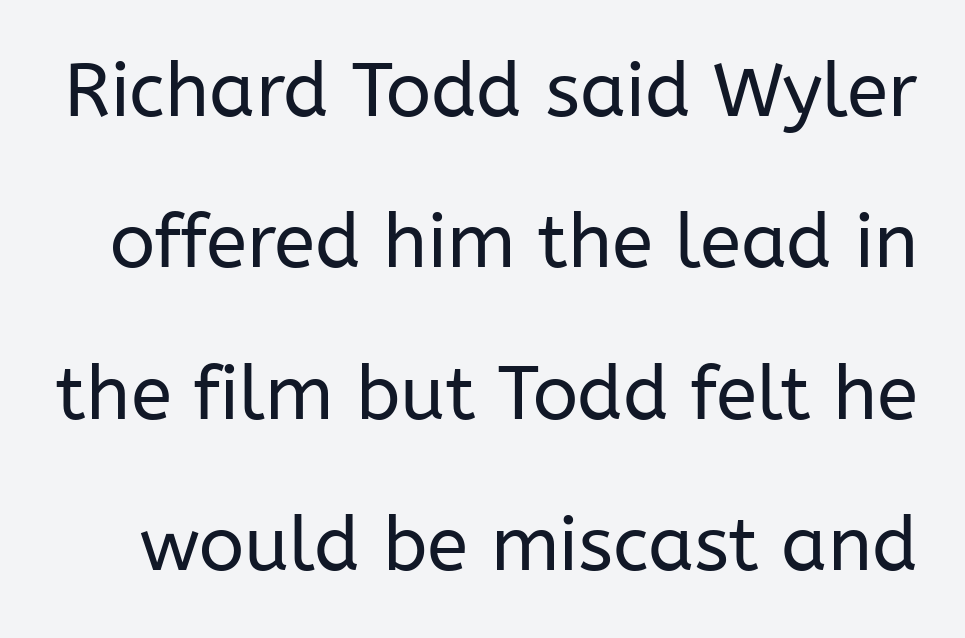
Italic: no, the glyphs are upright roman. Letter spacing: default. These lines are rendered in a variable-pitch font. Stem width sits at or under what a default text font uses. The glyphs in this specimen are sans serif.
